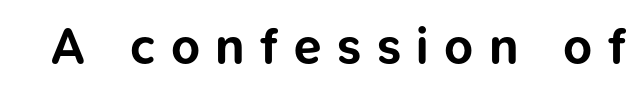
{"serif": "no", "italic": "no", "bold": "yes", "weight": "bold", "width": "normal", "stroke_contrast": "low", "x_height": "medium", "monospaced": "no", "underline": "no", "letter_spacing": "wide", "letter_spacing_em": 0.31, "glyph_px": 50}
